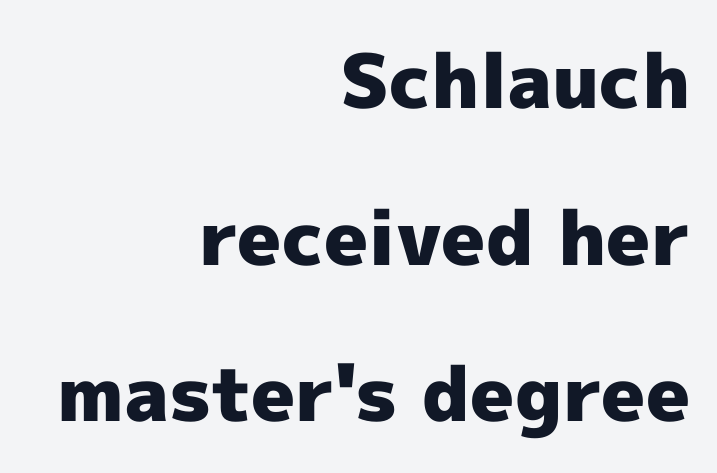
Q: Is the text bold? A: Yes.
Q: Is the text italic (slanted)? A: No, it is upright.
Q: Is the typeface a serif or a sans-serif typeface? A: Sans-serif.
Q: Is the text underlined? A: No.
Q: How is the paragraph aligned? A: Right-aligned.
Q: Is the spacing between letters normal or unusually wide? A: Normal.
Q: Is the spacing between lines tight, normal or loose? A: Loose.
Q: Width (condensed, normal, or wide)? A: Normal.
Q: x-height? A: Medium.
Q: Monospaced? A: No.
